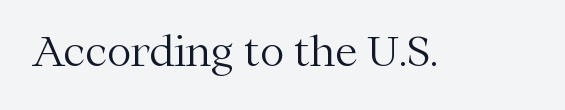
Regarding serifs, this sample has them. Posture: upright roman. Spacing verdict: proportional, widths tailored to each character. The type is set solid horizontally, with unmodified tracking.
